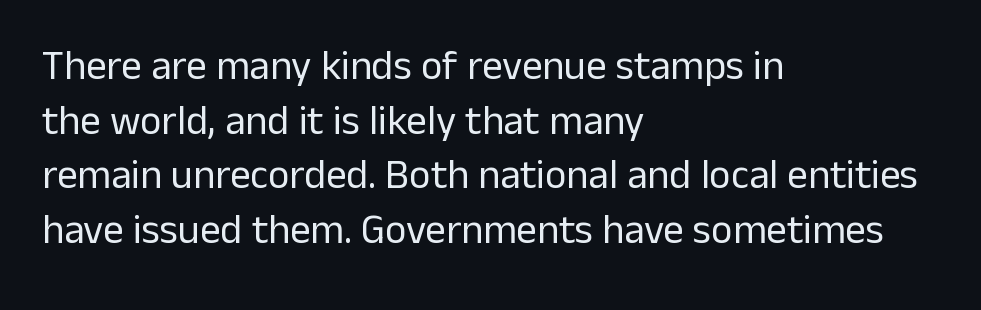
{"serif": "no", "italic": "no", "bold": "no", "weight": "regular", "width": "normal", "stroke_contrast": "low", "x_height": "medium", "monospaced": "no", "underline": "no", "align": "left", "line_spacing": "normal", "line_spacing_ratio": 1.33, "letter_spacing": "normal", "letter_spacing_em": 0.0, "glyph_px": 41}
